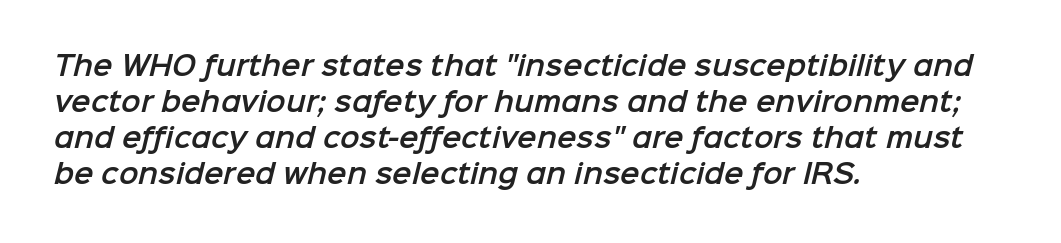
{"underline": "no", "align": "left", "line_spacing": "normal", "line_spacing_ratio": 1.38, "letter_spacing": "normal", "letter_spacing_em": 0.0, "glyph_px": 26}
